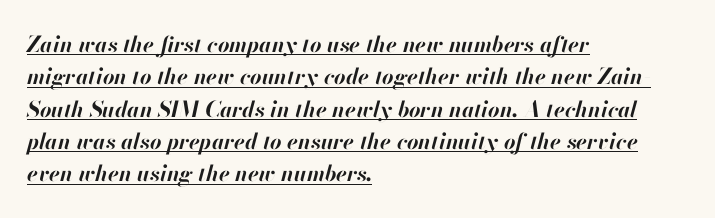
The image shows 22 px bold type, italic (leaning right); set left-aligned, normal line spacing (1.47x), normal letter spacing, underlined.
